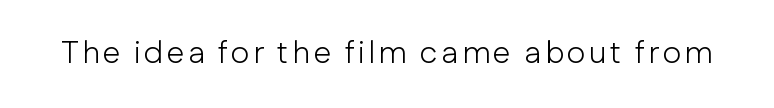
Are there feet on the stems? There aren't — it's a sans. Just letters on the line, the space beneath them empty. The lettering stays uniformly vertical, giving the passage a roman look. The weight tops out at a normal text grade. Character widths vary here, with narrow letters taking less room than wide ones.
